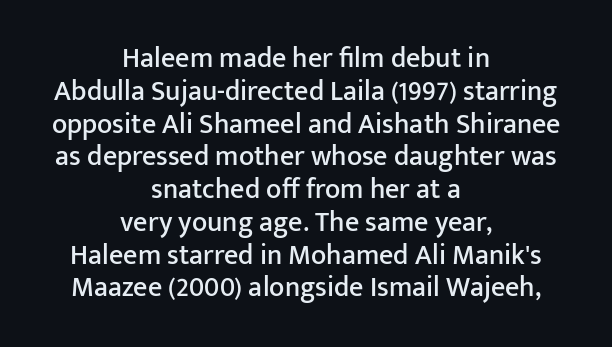
Q: Is the text italic (slanted)? A: No, it is upright.
Q: Is the typeface a serif or a sans-serif typeface? A: Sans-serif.
Q: Is the text underlined? A: No.
Q: How is the paragraph aligned? A: Centered.
Q: Is the spacing between letters normal or unusually wide? A: Normal.
Q: Width (condensed, normal, or wide)? A: Normal.
Q: Stroke contrast? A: Low.
Q: x-height? A: Medium.
Q: Monospaced? A: No.
